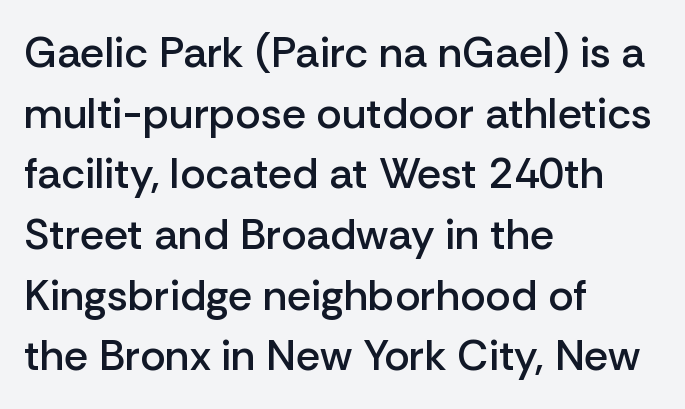
Each row of text sits above clean, open space. The rendering uses a semibold face; strokes are thickened but not to full bold. Nope, no serifs anywhere on these letters. How are the letters spaced? Ordinarily, with no added tracking.
